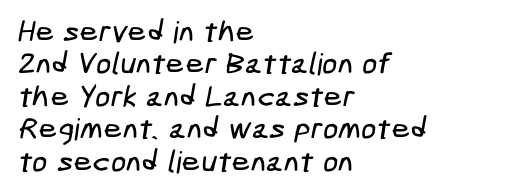
Font category for this specimen: sans-serif. The line texture is even and compact thanks to regular tracking. Caption: multi-line text, flush left, ragged right. Each new line begins almost immediately beneath the previous one. Quick note: underline off.
